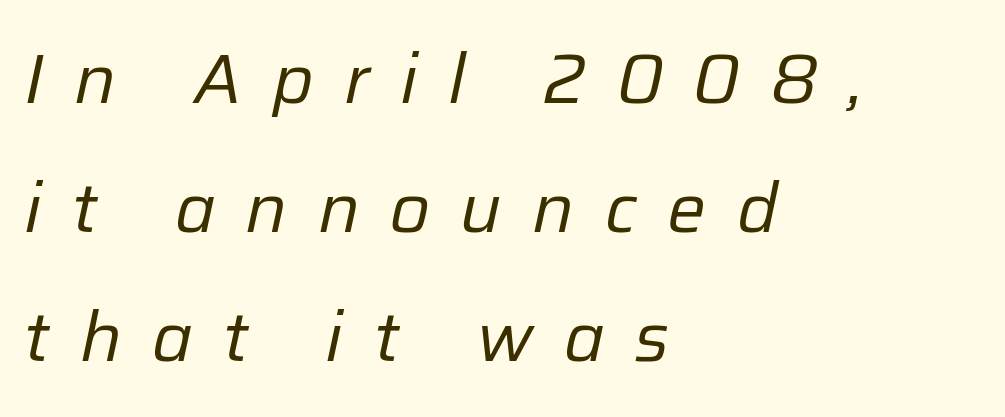
Q: Is the text bold? A: No.
Q: Is the text italic (slanted)? A: Yes, it leans right by about 12 degrees.
Q: Is the text underlined? A: No.
Q: How is the paragraph aligned? A: Left-aligned.
Q: Is the spacing between letters normal or unusually wide? A: Unusually wide.
Q: Width (condensed, normal, or wide)? A: Normal.
Q: Stroke contrast? A: Low.
Q: x-height? A: Medium.
Q: Monospaced? A: No.
